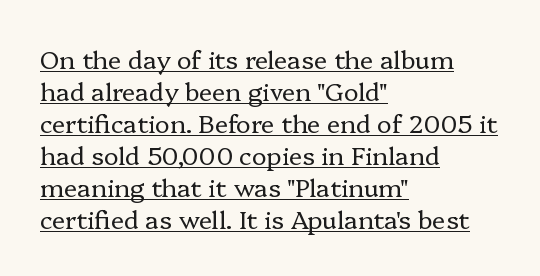
The image shows 25 px text type, upright; set left-aligned, normal line spacing (1.28x), normal letter spacing, underlined.
